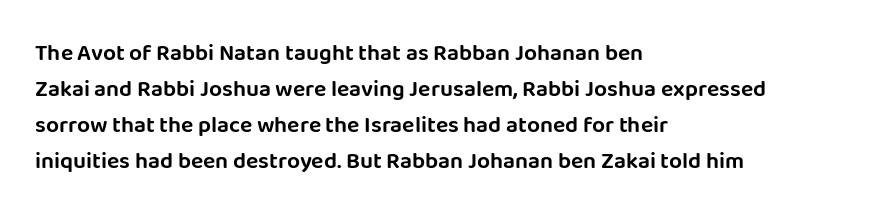
Q: Is the text italic (slanted)? A: No, it is upright.
Q: Is the text underlined? A: No.
Q: How is the paragraph aligned? A: Left-aligned.
Q: Is the spacing between letters normal or unusually wide? A: Normal.
Q: Is the spacing between lines tight, normal or loose? A: Normal.
